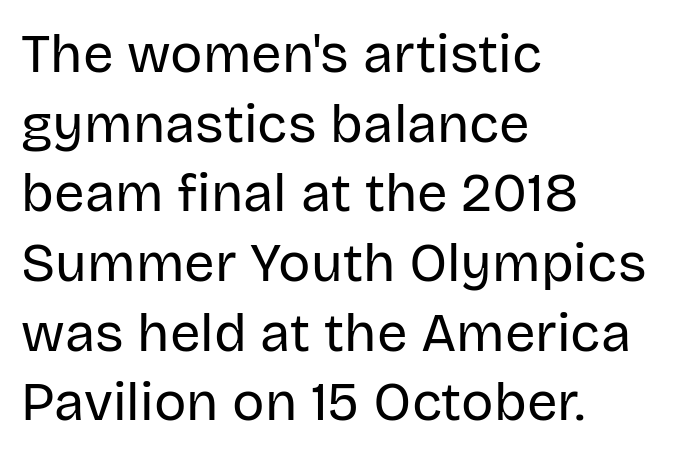
If you drew a ruler down the left edge, every line would touch it. The zone under the glyphs is completely vacant. No extra tracking has been applied to these lines. On a weight scale, this lands at 450 or below.
